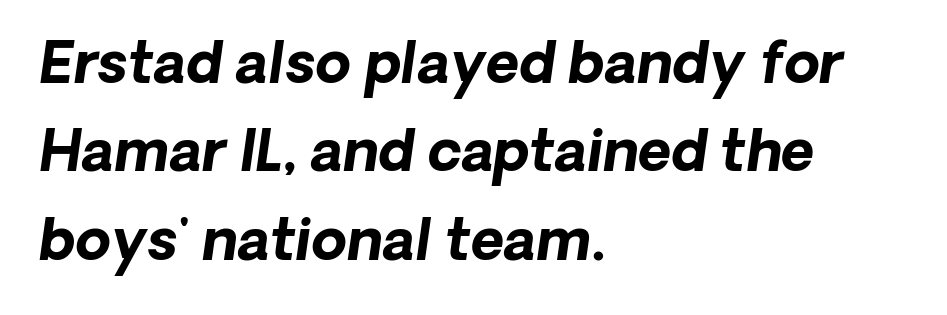
Q: Is the text bold? A: Yes.
Q: Is the text italic (slanted)? A: Yes, it leans right by about 8 degrees.
Q: Is the text underlined? A: No.
Q: How is the paragraph aligned? A: Left-aligned.
Q: Is the spacing between letters normal or unusually wide? A: Normal.
Q: Is the spacing between lines tight, normal or loose? A: Normal.
Q: Width (condensed, normal, or wide)? A: Normal.
Q: Stroke contrast? A: Low.
Q: x-height? A: Medium.
Q: Monospaced? A: No.
